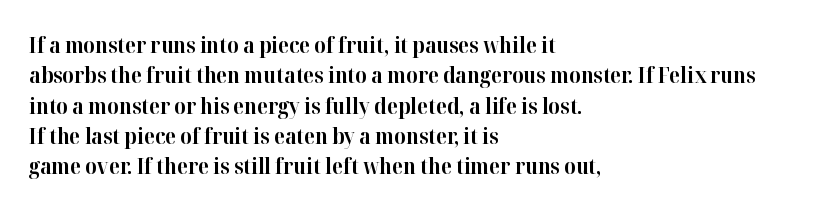
The paragraph shown leans on its left margin. The glyphs have the mass of a bold cut. How are the letters spaced? Ordinarily, with no added tracking. This sample uses an upright cut, with every glyph sitting square on the baseline.
